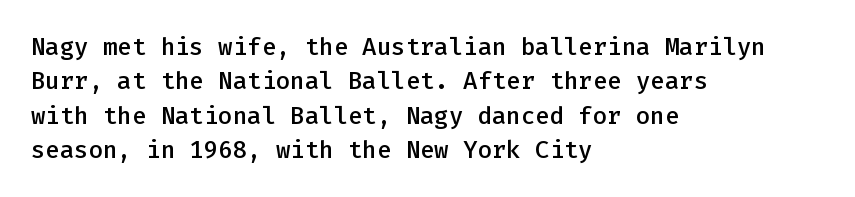
Between one letter and the next there's only the usual sliver of space. Underline: absent. Short and long lines alike share a common starting point at left. Compared with typical paragraphs, the rows here are spaced about the same.
